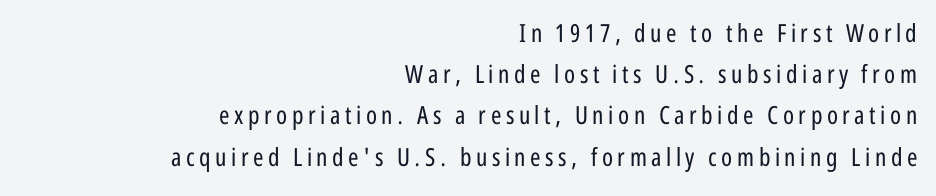
{"italic": "no", "bold": "no", "underline": "no", "align": "right", "line_spacing": "normal", "line_spacing_ratio": 1.65, "glyph_px": 25}
